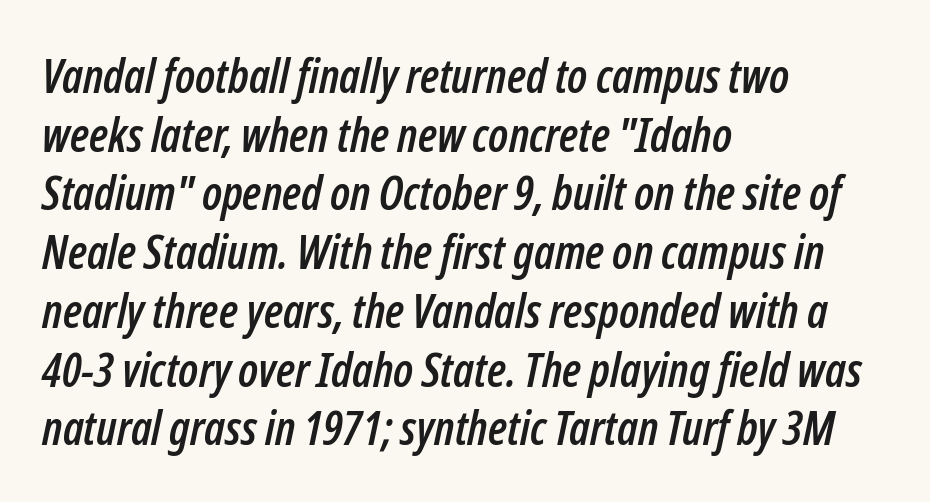
The passage is arranged the way most books set body copy — flush left. Tracking here is standard; glyphs follow each other at the usual distance. Character widths vary here, with narrow letters taking less room than wide ones. Type without underlining. Each new line begins a customary step beneath the previous one.
